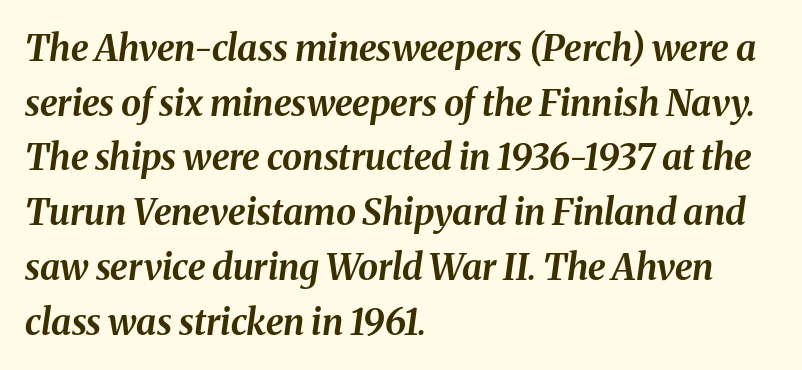
{"italic": "yes", "lean": "right", "slant_degrees": 8, "bold": "yes", "weight": "bold", "width": "normal", "stroke_contrast": "medium", "x_height": "medium", "monospaced": "no", "underline": "no", "align": "left", "line_spacing": "normal", "line_spacing_ratio": 1.52, "letter_spacing": "normal", "letter_spacing_em": 0.0, "glyph_px": 36}
